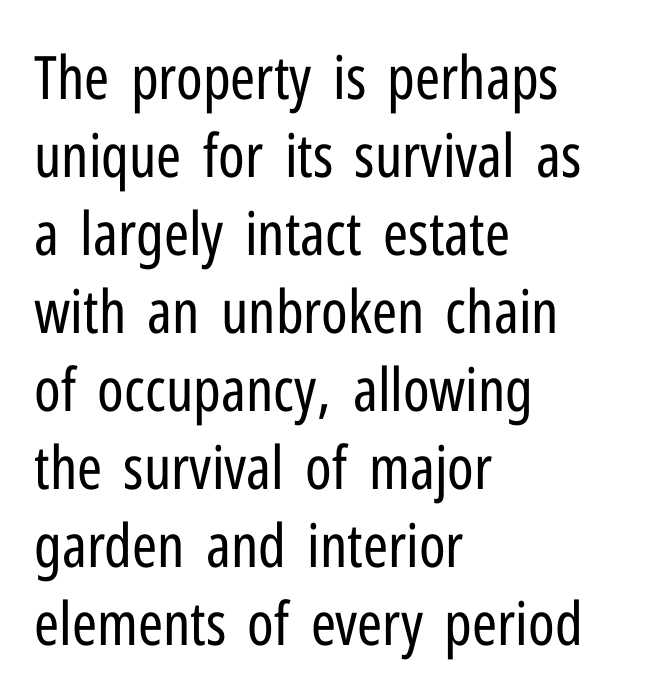
The baseline area is clear. To sum up the face: it is a sans, with no serifs. The passage shown has conventional tracking throughout. The rag falls on the right side of this text block.
